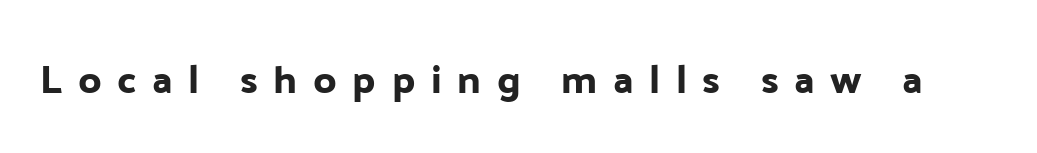
The image shows 40 px sans-serif type, upright; set unusually wide letter spacing (+0.39 em), not underlined; low stroke contrast and a medium x-height.
